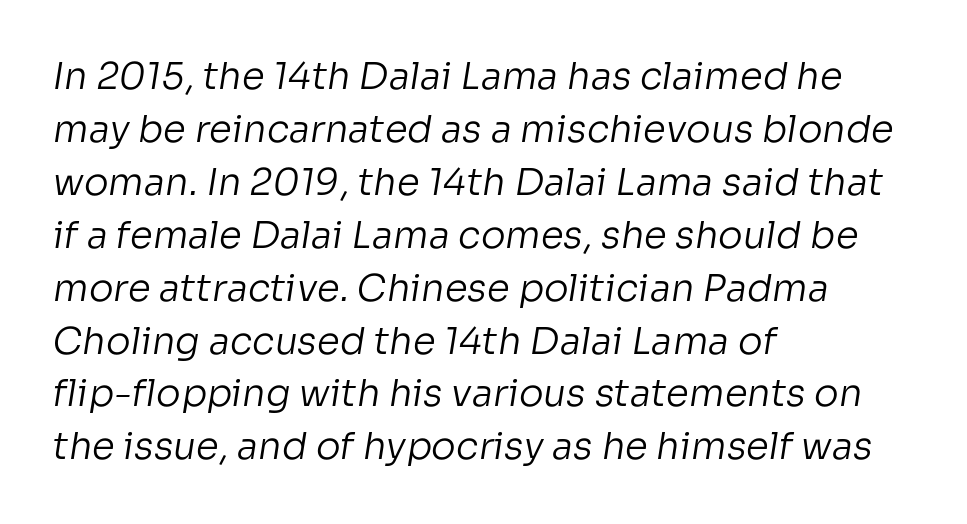
Normally led — the rows are evenly, conventionally spaced. Only glyphs here, with clear space below each row. Do the characters align in a grid? No, the font is proportional. No extra tracking has been applied to these lines. A student would call this left alignment; a typographer would say flush left, rag right. The letters carry no serifs — their stems end cleanly without finishing strokes.
